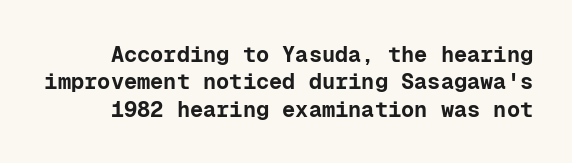
Q: Is the text bold? A: Yes.
Q: Is the text italic (slanted)? A: No, it is upright.
Q: Is the text underlined? A: No.
Q: Is the spacing between letters normal or unusually wide? A: Normal.
Q: Is the spacing between lines tight, normal or loose? A: Normal.
